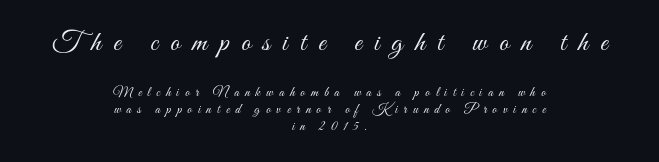
Q: Is the text bold? A: No.
Q: Is the text italic (slanted)? A: Yes.
Q: Is the text underlined? A: No.
Q: How is the paragraph aligned? A: Centered.
Q: Is the spacing between letters normal or unusually wide? A: Unusually wide.
Q: Which block of text is set in a larger size, the first (top) or the second (bottom)? A: The first (top) one.
Q: Width (condensed, normal, or wide)? A: Condensed.
Q: Stroke contrast? A: Medium.
Q: x-height? A: Small.
Q: Monospaced? A: No.
